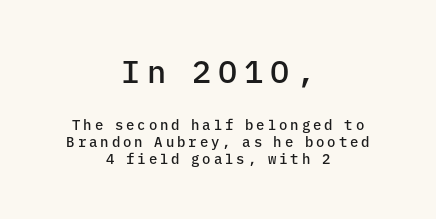
{"serif": "no", "italic": "no", "bold": "semi", "weight": "semibold", "width": "normal", "stroke_contrast": "low", "x_height": "medium", "monospaced": "yes", "underline": "no", "align": "center", "line_spacing_ratio": 1.23, "letter_spacing": "wide", "letter_spacing_em": 0.21, "larger_block": "first", "size_ratio": 2.29, "glyph_px": 32}
